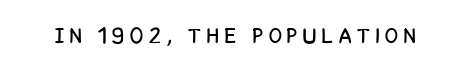
Check under the words: just untouched page. Is there any slant? The stems are plumb. Short note: letters widely spaced.
